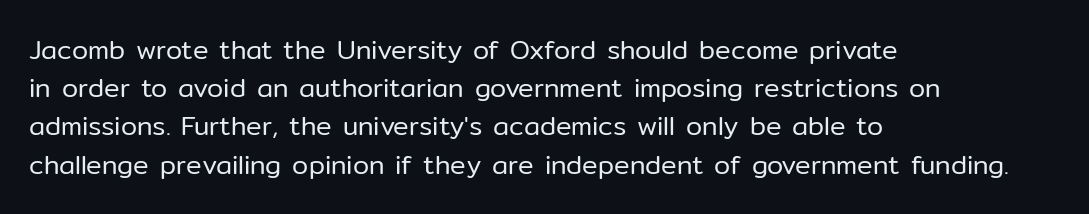
Q: Is the text bold? A: No.
Q: Is the text italic (slanted)? A: No, it is upright.
Q: Is the text underlined? A: No.
Q: How is the paragraph aligned? A: Left-aligned.
Q: Is the spacing between letters normal or unusually wide? A: Normal.
Q: Is the spacing between lines tight, normal or loose? A: Normal.
